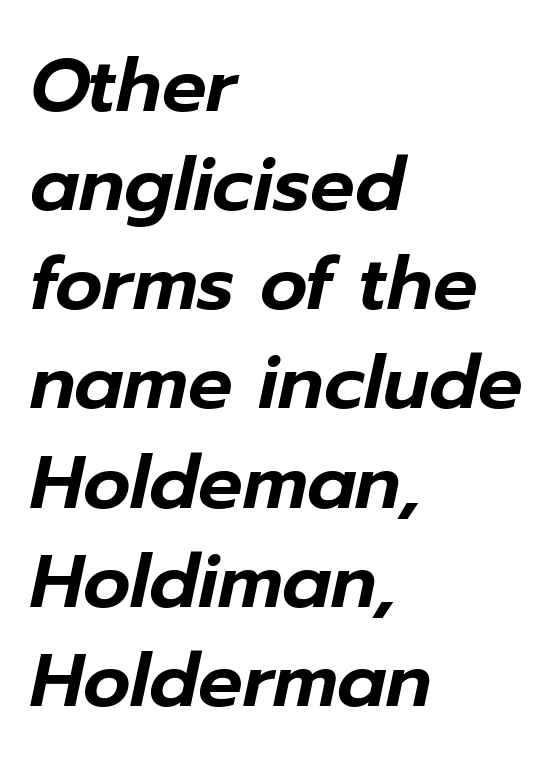
Italic? Definitely — the glyphs are oblique. A clean baseline with only descenders dipping below it. Tracking value appears to be zero — textbook default spacing. Is this a fixed-width face? No — the glyphs have proportional, varying widths.
